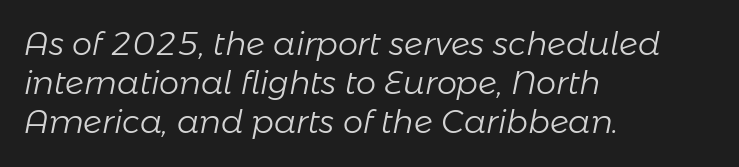
{"italic": "yes", "lean": "right", "slant_degrees": 11, "bold": "no", "weight": "light", "width": "normal", "stroke_contrast": "low", "x_height": "medium", "monospaced": "no", "underline": "no", "align": "left", "line_spacing_ratio": 1.22, "letter_spacing": "normal", "letter_spacing_em": 0.0, "glyph_px": 32}
